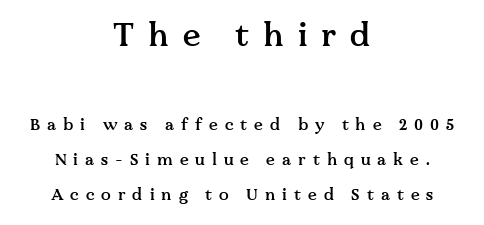
{"serif": "yes", "italic": "no", "bold": "semi", "weight": "semibold", "width": "normal", "stroke_contrast": "medium", "x_height": "medium", "monospaced": "no", "underline": "no", "align": "center", "line_spacing": "loose", "line_spacing_ratio": 2.19, "letter_spacing": "wide", "letter_spacing_em": 0.43, "larger_block": "first", "size_ratio": 2.0, "glyph_px": 32}
